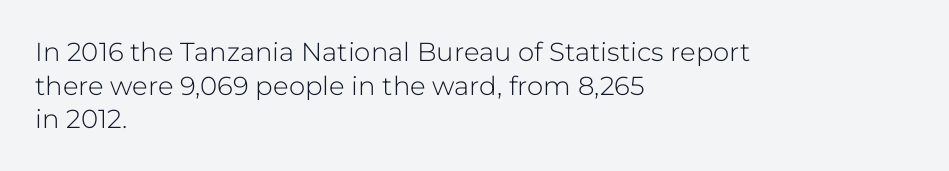
Q: Is the text bold? A: No.
Q: Is the text italic (slanted)? A: No, it is upright.
Q: Is the text underlined? A: No.
Q: How is the paragraph aligned? A: Left-aligned.
Q: Is the spacing between letters normal or unusually wide? A: Normal.
Q: Is the spacing between lines tight, normal or loose? A: Normal.
